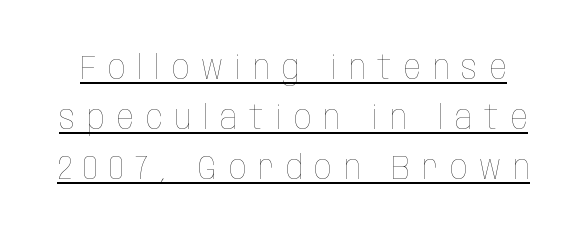
The image shows 34 px thin, condensed type, upright; set normal line spacing (1.47x), unusually wide letter spacing (+0.35 em), underlined; low stroke contrast and a large x-height.
